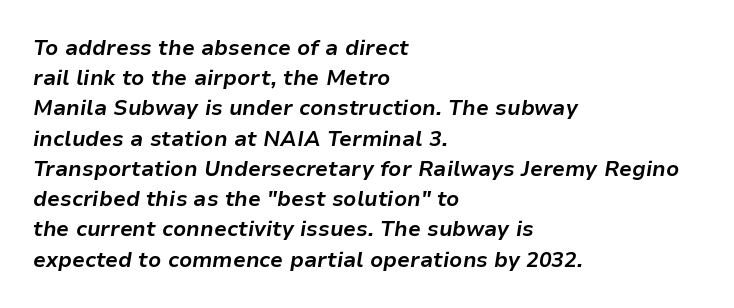
The characters look thick and weighty, a clear bold. Teacher's note: observe the even left margin — that is flush-left alignment. Honestly, the row spacing looks completely unremarkable. Lines of text with bare space underneath.
